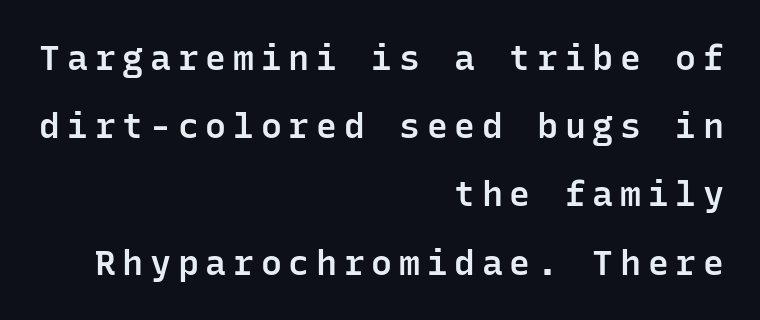
{"serif": "no", "italic": "no", "bold": "semi", "weight": "semibold", "width": "normal", "stroke_contrast": "low", "x_height": "medium", "monospaced": "yes", "underline": "no", "align": "right", "line_spacing": "loose", "line_spacing_ratio": 1.95, "glyph_px": 35}
